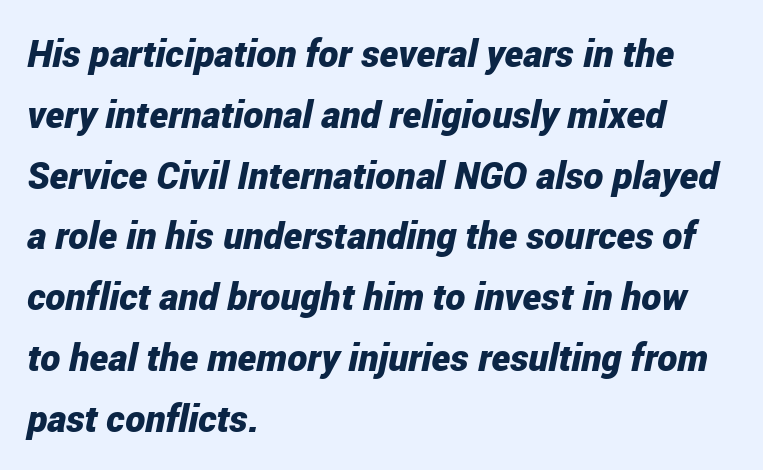
{"italic": "yes", "lean": "right", "slant_degrees": 12, "bold": "yes", "weight": "bold", "width": "condensed", "stroke_contrast": "low", "x_height": "medium", "monospaced": "no", "underline": "no", "align": "left", "line_spacing": "normal", "line_spacing_ratio": 1.6, "letter_spacing": "normal", "letter_spacing_em": 0.0, "glyph_px": 38}
